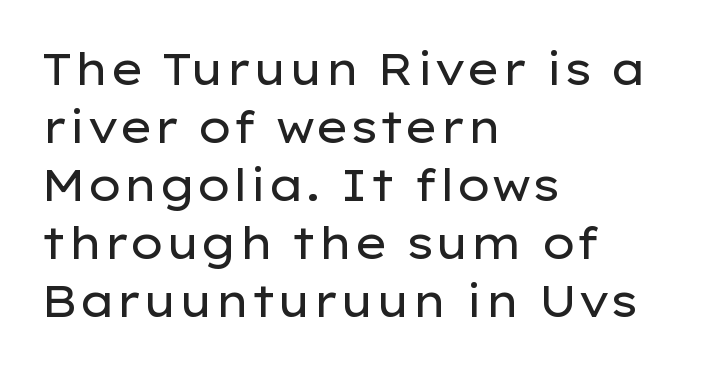
The image shows 44 px regular-weight, wide sans-serif type, upright; set left-aligned, normal line spacing (1.32x), normal letter spacing, not underlined; low stroke contrast and a medium x-height.
